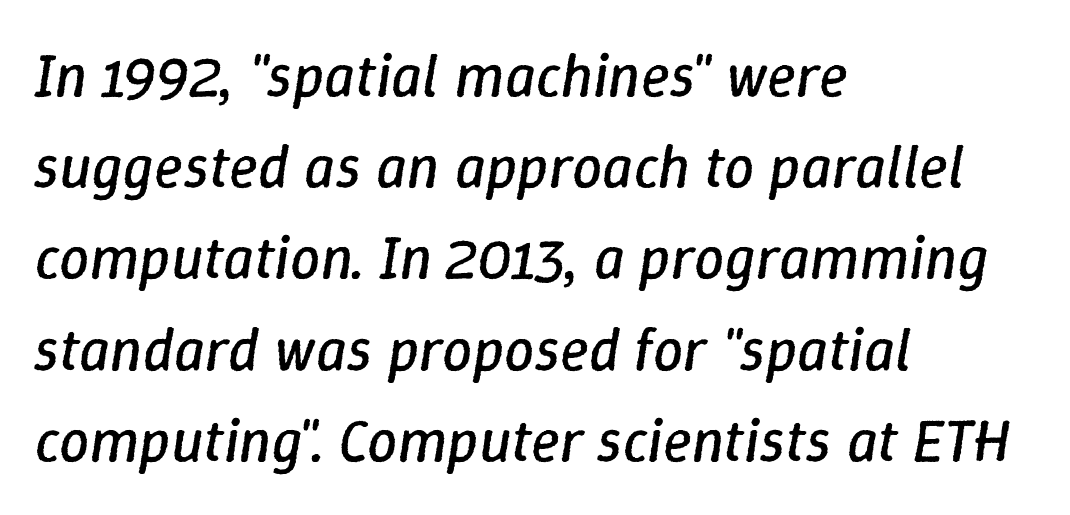
The image shows 60 px regular-weight type, italic (leaning right); set left-aligned, normal line spacing (1.52x), normal letter spacing, not underlined; low stroke contrast and a medium x-height.
